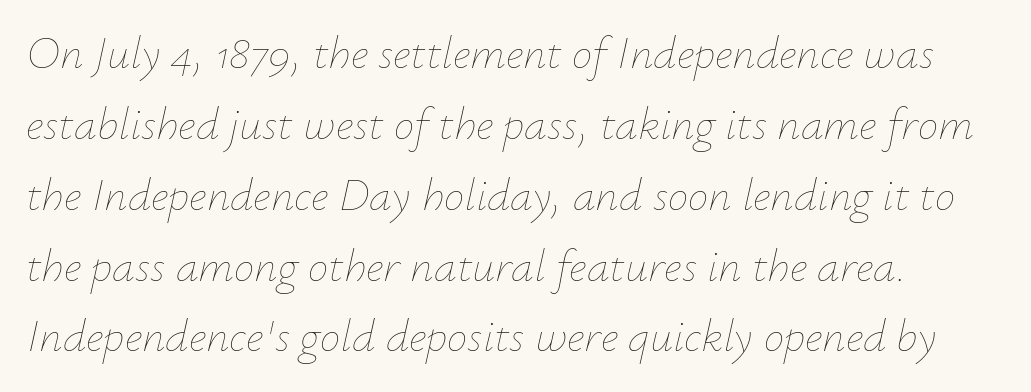
Interline gaps are of average width in this sample. The font sits on the lighter half of the weight spectrum, regular included. The font's italic variant was chosen for this text. Decoration check: the copy has no underline. Is the letter spacing exaggerated? No — it looks like the ordinary default.
